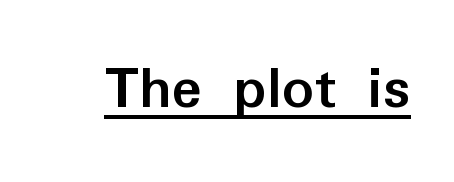
The image shows 63 px semibold sans-serif type, upright; set normal letter spacing, underlined; low stroke contrast and a medium x-height.
